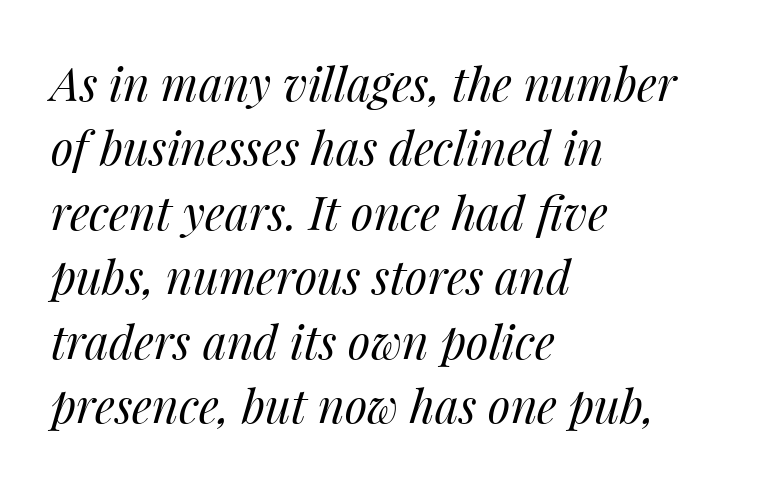
A bare baseline throughout the passage. The ragged edge is on the right, which tells us the setting is flush left. Notice how the stems are inclined rather than vertical — that's the hallmark of italics. The rendering uses natural spacing where letterforms have individual widths. Is the stroke heavy? The answer is a plain regular-or-lighter. Interline gaps are of average width in this sample.
